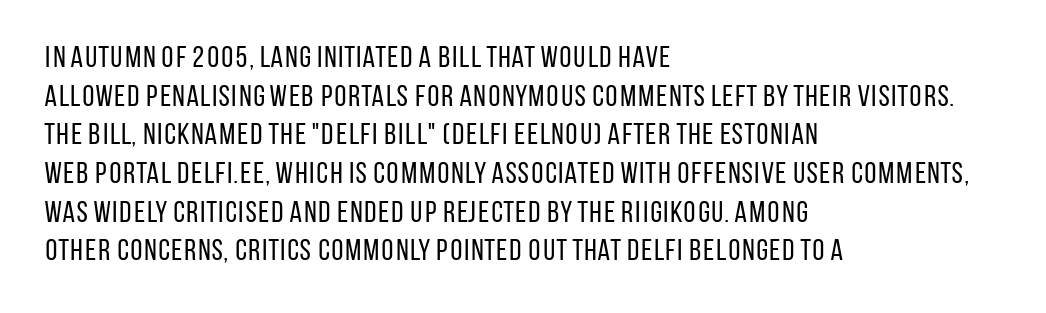
Q: Is the text bold? A: No.
Q: Is the text italic (slanted)? A: No, it is upright.
Q: Is the typeface a serif or a sans-serif typeface? A: Sans-serif.
Q: Is the text underlined? A: No.
Q: How is the paragraph aligned? A: Left-aligned.
Q: Is the spacing between letters normal or unusually wide? A: Normal.
Q: Is the spacing between lines tight, normal or loose? A: Normal.
Q: Width (condensed, normal, or wide)? A: Condensed.
Q: Stroke contrast? A: Low.
Q: x-height? A: Large.
Q: Monospaced? A: No.
